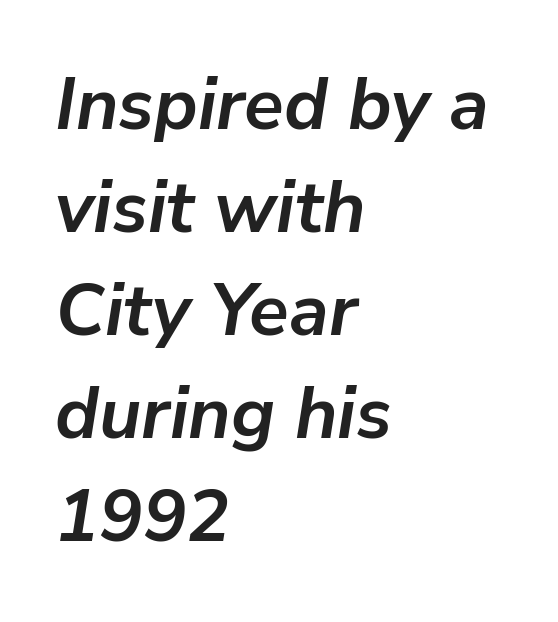
{"italic": "yes", "lean": "right", "slant_degrees": 9, "bold": "yes", "weight": "semibold", "width": "normal", "stroke_contrast": "low", "x_height": "medium", "monospaced": "no", "underline": "no", "align": "left", "line_spacing": "normal", "line_spacing_ratio": 1.41, "letter_spacing": "normal", "letter_spacing_em": 0.0, "glyph_px": 73}
